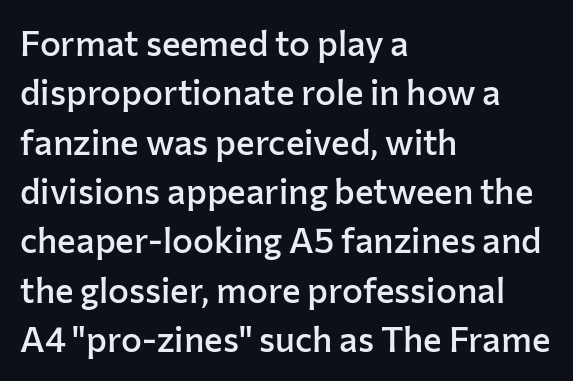
The image shows 35 px semibold sans-serif type, upright; set left-aligned, normal line spacing (1.41x), normal letter spacing, not underlined; low stroke contrast and a medium x-height.
